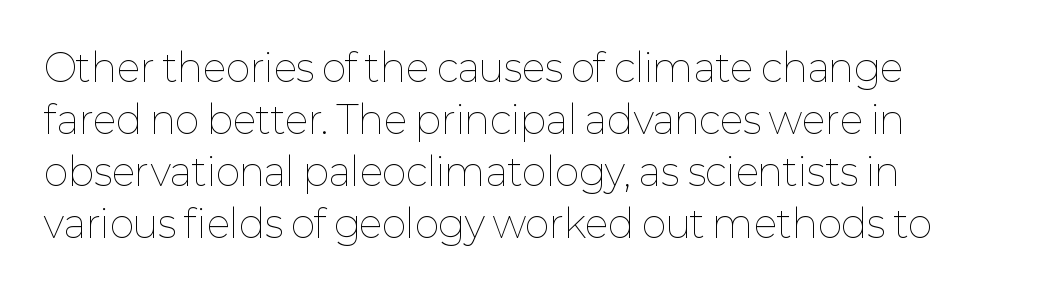
Q: Is the text bold? A: No.
Q: Is the text italic (slanted)? A: No, it is upright.
Q: Is the text underlined? A: No.
Q: Is the spacing between letters normal or unusually wide? A: Normal.
Q: Is the spacing between lines tight, normal or loose? A: Normal.
Q: Width (condensed, normal, or wide)? A: Normal.
Q: Stroke contrast? A: Low.
Q: x-height? A: Medium.
Q: Monospaced? A: No.
